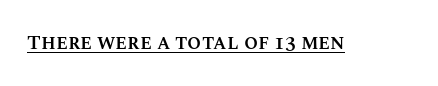
Q: Is the text bold? A: Semi-bold.
Q: Is the text italic (slanted)? A: No, it is upright.
Q: Is the text underlined? A: Yes.
Q: Is the spacing between letters normal or unusually wide? A: Normal.
